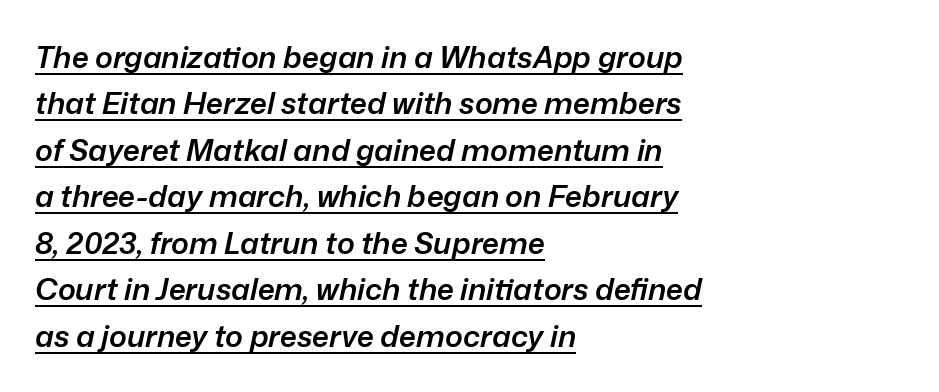
The image shows 30 px semibold type, italic (leaning right); set left-aligned, normal line spacing (1.55x), normal letter spacing, underlined; low stroke contrast and a medium x-height.
